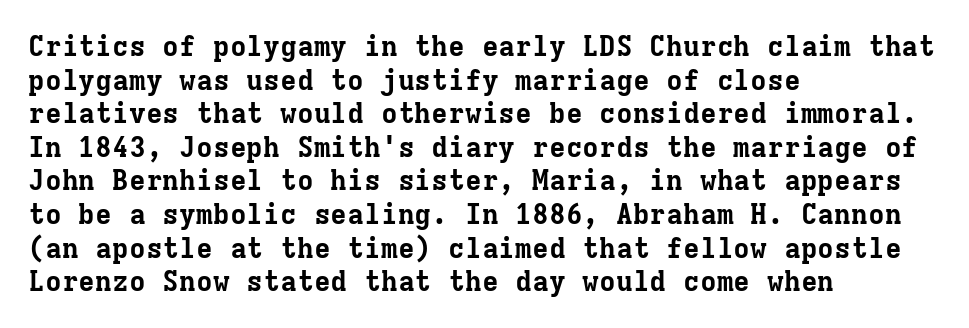
Is this a fixed-width face? Yes — each glyph sits in an identical cell. These lines keep a tight, regular rhythm from letter to letter. Serifs: yes, visible at the terminals of the letterforms. No word sits above an underline. The lines are quadded left.
